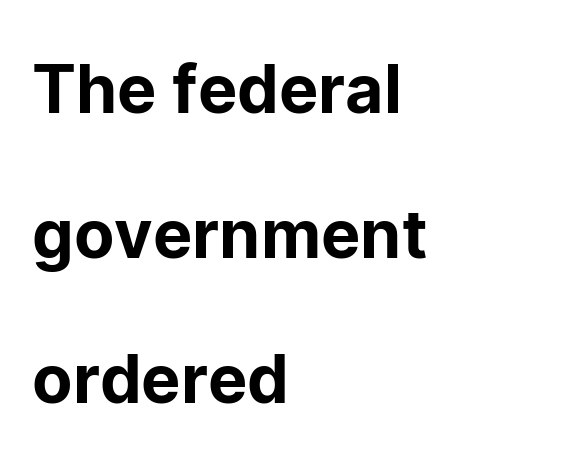
Serif or sans? Sans — the stroke terminals are bare. Here the designer chose a conventional face with non-uniform glyph widths. A typesetter would call this leading open, well beyond the default. The line texture is even and compact thanks to regular tracking. Quick note: underline off. Do the letters lean? They stand straight.
